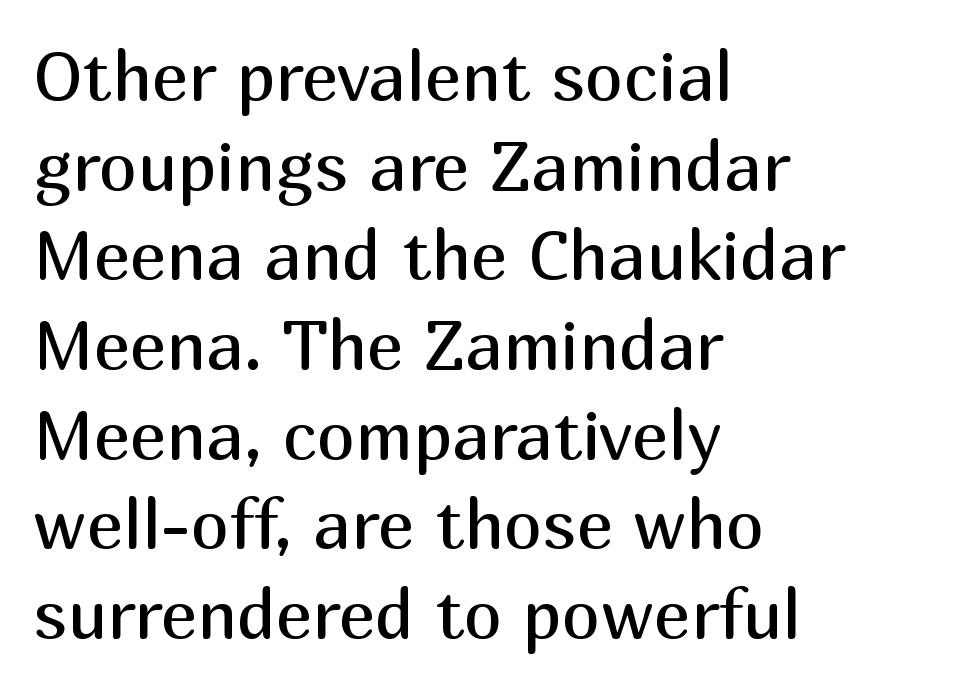
Q: Is the text bold? A: No.
Q: Is the text italic (slanted)? A: No, it is upright.
Q: Is the typeface a serif or a sans-serif typeface? A: Sans-serif.
Q: Is the text underlined? A: No.
Q: How is the paragraph aligned? A: Left-aligned.
Q: Is the spacing between letters normal or unusually wide? A: Normal.
Q: Is the spacing between lines tight, normal or loose? A: Normal.
Q: Width (condensed, normal, or wide)? A: Normal.
Q: Stroke contrast? A: Medium.
Q: x-height? A: Medium.
Q: Monospaced? A: No.
